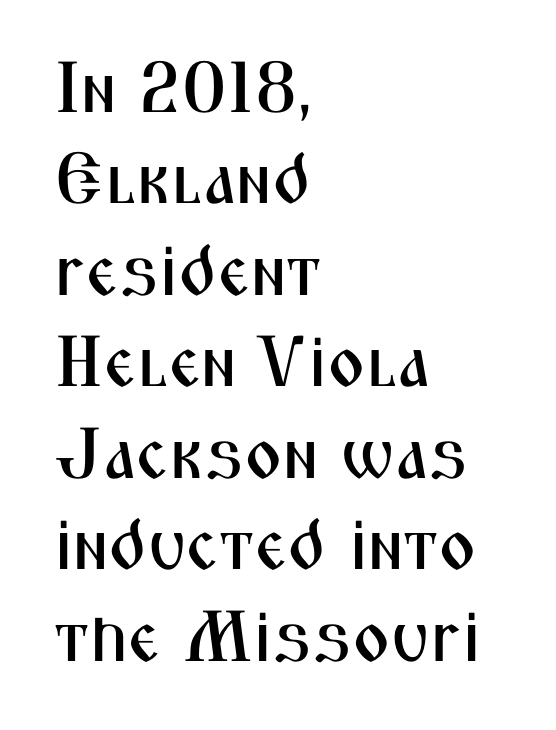
The string is rendered with underlining switched off. These lines were composed using upright roman letters. Is this a fixed-width face? No — the glyphs have proportional, varying widths. The vertical gap from one line to the next is medium.
